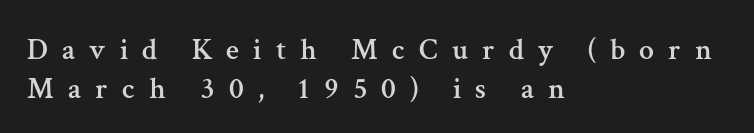
Observe the serifs anchoring each vertical stroke in this sample. This sample keeps an unexceptional amount of space between lines. This sample has the flowing, uneven cadence of proportional lettering. The zone under the glyphs is completely vacant.
